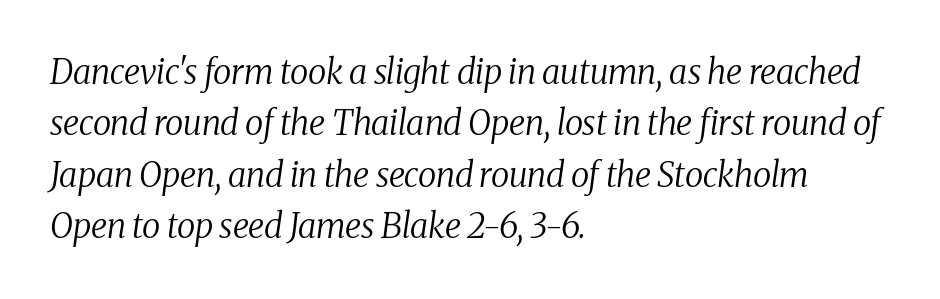
Q: Is the text bold? A: No.
Q: Is the text italic (slanted)? A: Yes, it leans right by about 8 degrees.
Q: Is the typeface a serif or a sans-serif typeface? A: Serif.
Q: Is the text underlined? A: No.
Q: How is the paragraph aligned? A: Left-aligned.
Q: Is the spacing between letters normal or unusually wide? A: Normal.
Q: Is the spacing between lines tight, normal or loose? A: Normal.
Q: Width (condensed, normal, or wide)? A: Normal.
Q: Stroke contrast? A: Medium.
Q: x-height? A: Medium.
Q: Monospaced? A: No.
